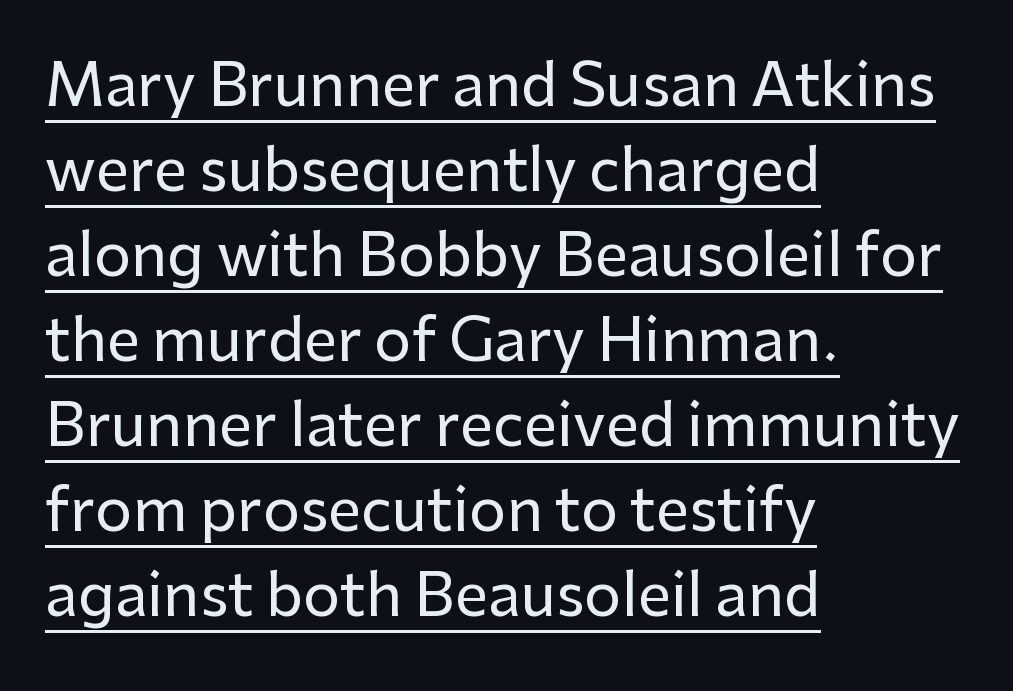
Q: Is the text italic (slanted)? A: No, it is upright.
Q: Is the typeface a serif or a sans-serif typeface? A: Sans-serif.
Q: Is the text underlined? A: Yes.
Q: How is the paragraph aligned? A: Left-aligned.
Q: Is the spacing between letters normal or unusually wide? A: Normal.
Q: Is the spacing between lines tight, normal or loose? A: Normal.
Q: Width (condensed, normal, or wide)? A: Normal.
Q: Stroke contrast? A: Low.
Q: x-height? A: Medium.
Q: Monospaced? A: No.
